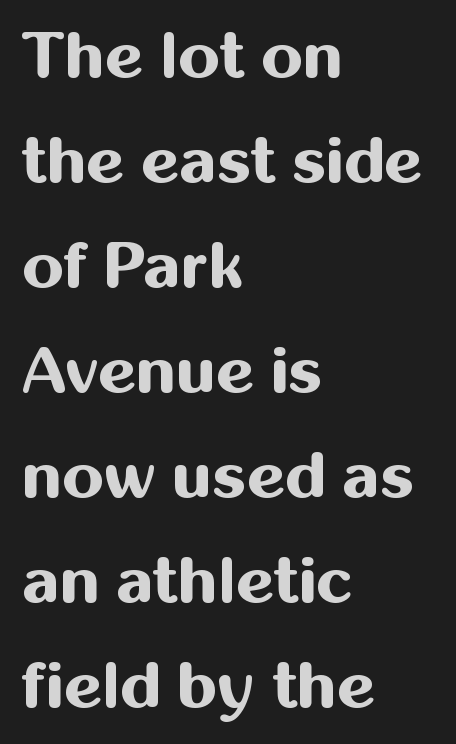
These lines sit exactly where default settings would place them. Underline: absent. Compared with a centered layout, this one pins lines to the left instead. The strokes are fattened all the way to bold.
